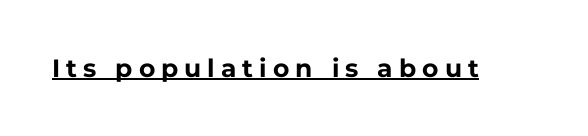
{"italic": "no", "bold": "yes", "underline": "yes", "letter_spacing": "wide", "letter_spacing_em": 0.24, "glyph_px": 25}
